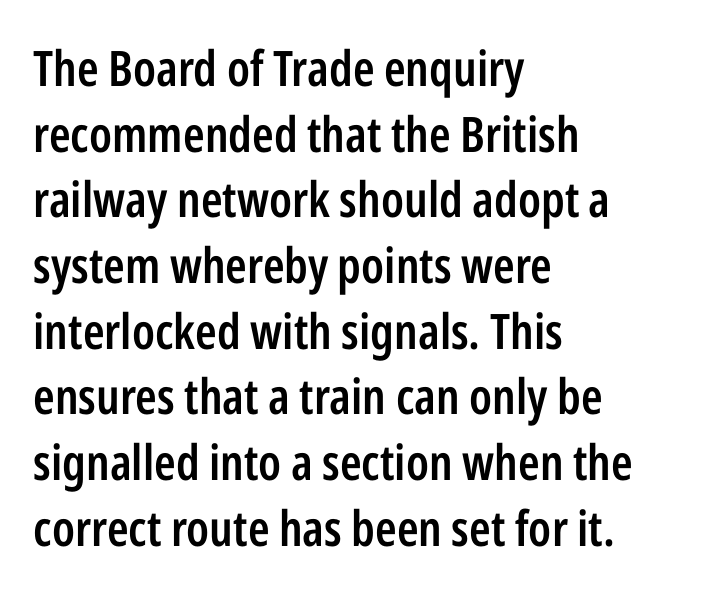
The image shows 49 px semibold, condensed sans-serif type, upright; set left-aligned, normal line spacing (1.34x), normal letter spacing, not underlined; low stroke contrast and a medium x-height.
